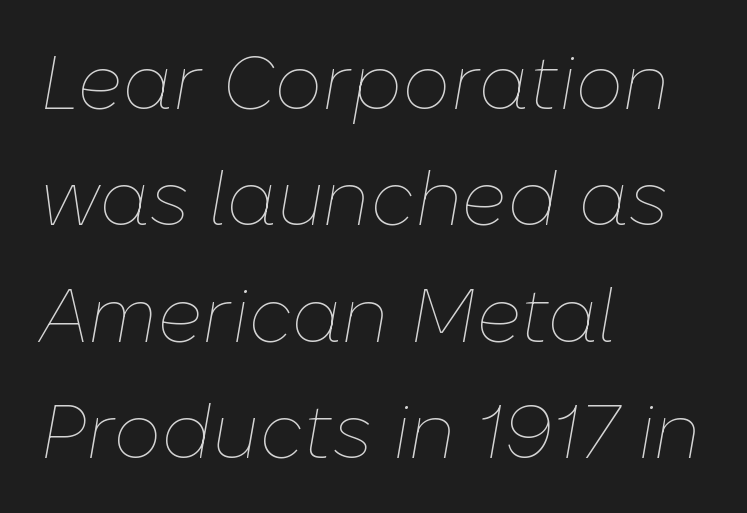
The face used here is proportionally spaced, like ordinary book or web type. Weight class: somewhere from thin through regular. A typesetter would mark this as italic. This rendering uses left alignment, leaving the right contour irregular. Each word holds together tightly as a unit, with standard inter-letter gaps.
